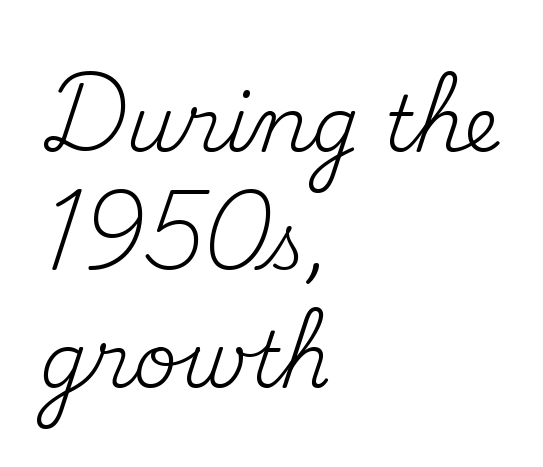
Q: Is the text bold? A: No.
Q: Is the text italic (slanted)? A: Yes.
Q: Is the typeface a serif or a sans-serif typeface? A: Serif.
Q: Is the text underlined? A: No.
Q: How is the paragraph aligned? A: Left-aligned.
Q: Is the spacing between letters normal or unusually wide? A: Normal.
Q: Is the spacing between lines tight, normal or loose? A: Normal.
Q: Width (condensed, normal, or wide)? A: Normal.
Q: Stroke contrast? A: Medium.
Q: x-height? A: Small.
Q: Monospaced? A: No.
